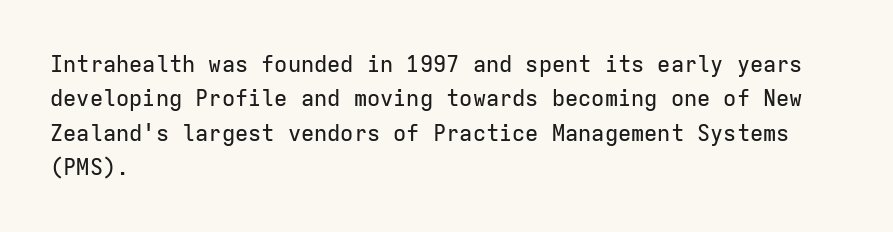
The image shows 22 px text type, upright; set left-aligned, normal line spacing (1.56x), normal letter spacing, not underlined.
